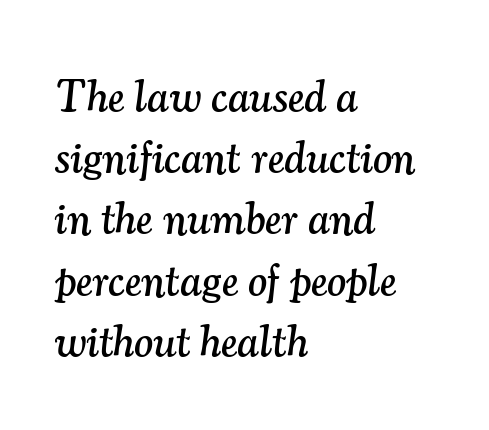
{"serif": "yes", "italic": "yes", "lean": "right", "slant_degrees": 7, "width": "normal", "stroke_contrast": "medium", "x_height": "small", "monospaced": "no", "underline": "no", "align": "left", "line_spacing": "normal", "line_spacing_ratio": 1.36, "letter_spacing": "normal", "letter_spacing_em": 0.0, "glyph_px": 45}
